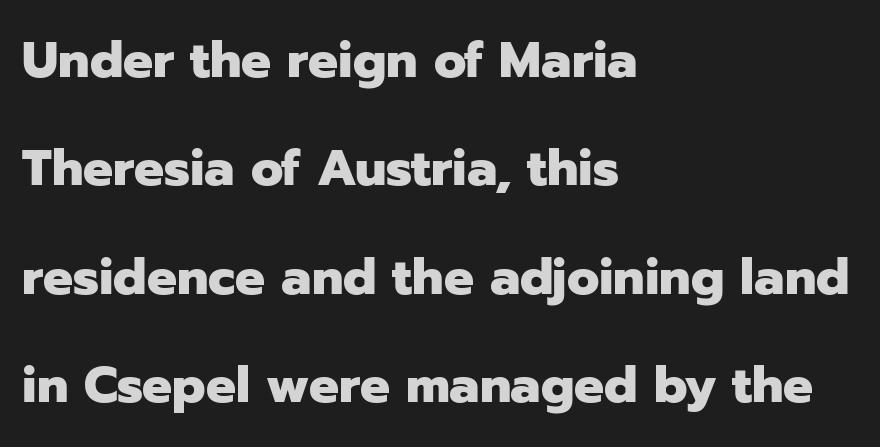
These lines were composed using upright roman letters. Type without underlining. The text was rendered using a sans face with plain stroke endings. Note the varied advance widths — an 'i' is clearly narrower than an 'm'. Each line starts at the same left margin while the right side varies.
